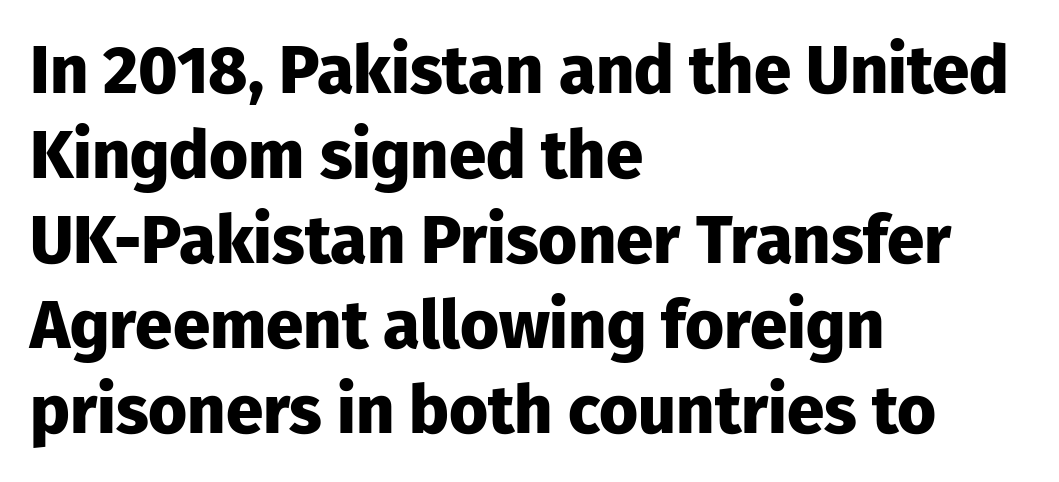
Q: Is the text bold? A: Yes.
Q: Is the text italic (slanted)? A: No, it is upright.
Q: Is the typeface a serif or a sans-serif typeface? A: Sans-serif.
Q: Is the text underlined? A: No.
Q: How is the paragraph aligned? A: Left-aligned.
Q: Is the spacing between letters normal or unusually wide? A: Normal.
Q: Is the spacing between lines tight, normal or loose? A: Normal.
Q: Width (condensed, normal, or wide)? A: Normal.
Q: Stroke contrast? A: Low.
Q: x-height? A: Medium.
Q: Monospaced? A: No.
